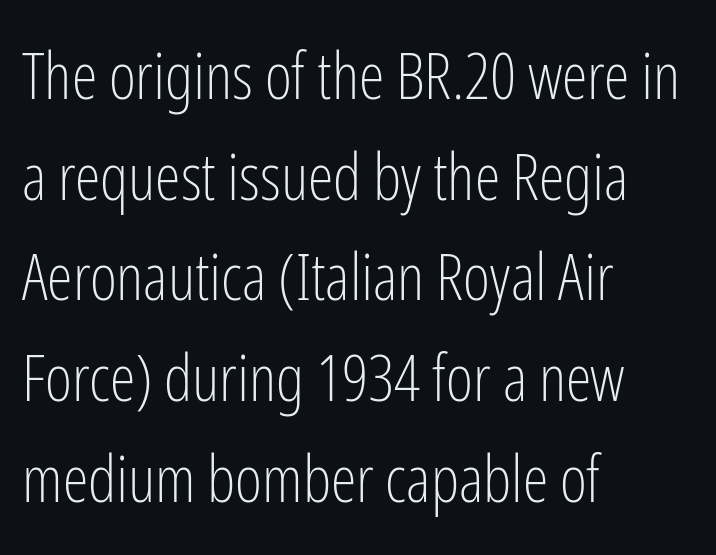
The image shows 65 px light, condensed sans-serif type, upright; set left-aligned, normal line spacing (1.55x), normal letter spacing, not underlined; low stroke contrast and a medium x-height.
